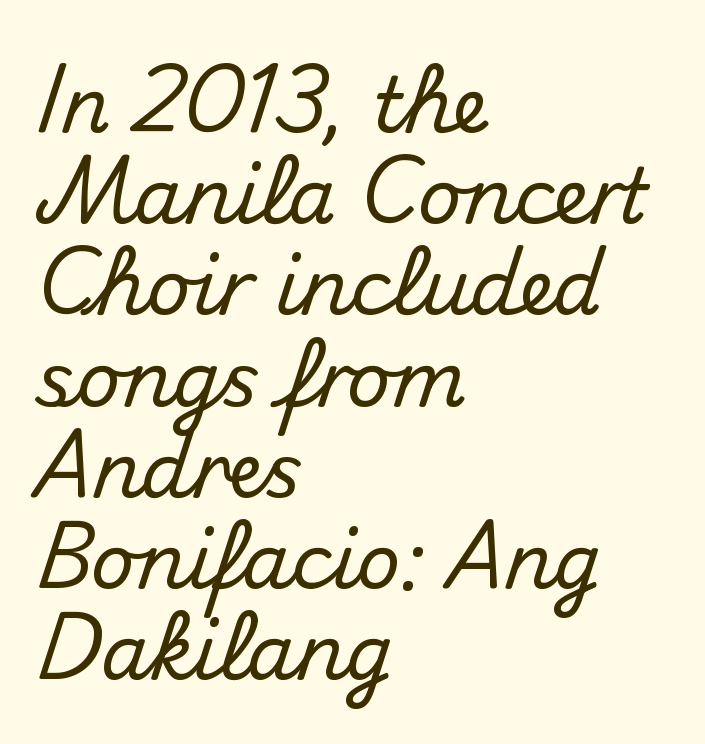
Q: Is the text italic (slanted)? A: Yes.
Q: Is the typeface a serif or a sans-serif typeface? A: Sans-serif.
Q: Is the text underlined? A: No.
Q: How is the paragraph aligned? A: Left-aligned.
Q: Is the spacing between letters normal or unusually wide? A: Normal.
Q: Width (condensed, normal, or wide)? A: Normal.
Q: Stroke contrast? A: Medium.
Q: x-height? A: Small.
Q: Monospaced? A: No.
